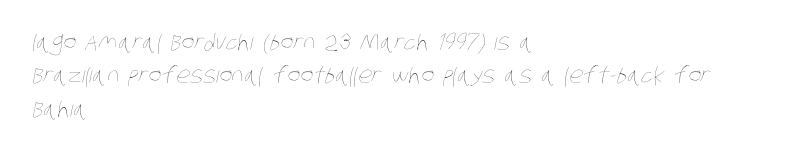
The image shows 22 px text type; set left-aligned, normal line spacing (1.52x), normal letter spacing, not underlined.
